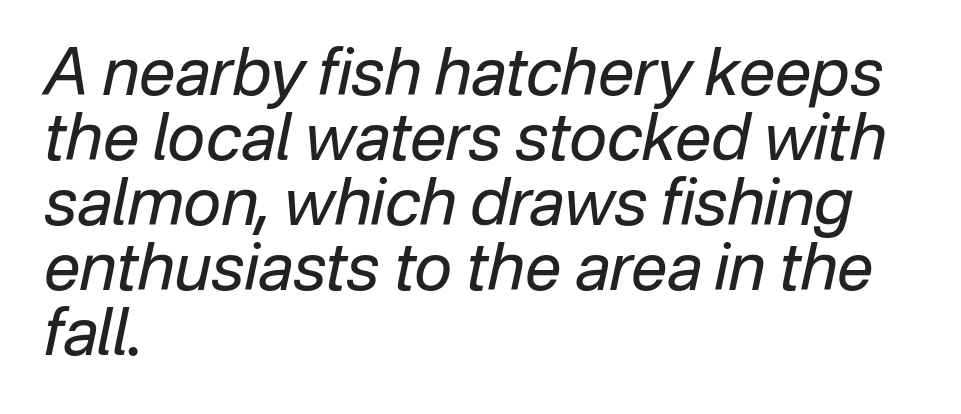
Q: Is the text bold? A: No.
Q: Is the text italic (slanted)? A: Yes, it leans right by about 12 degrees.
Q: Is the text underlined? A: No.
Q: How is the paragraph aligned? A: Left-aligned.
Q: Is the spacing between letters normal or unusually wide? A: Normal.
Q: Is the spacing between lines tight, normal or loose? A: Tight.
Q: Width (condensed, normal, or wide)? A: Normal.
Q: Stroke contrast? A: Low.
Q: x-height? A: Medium.
Q: Monospaced? A: No.
